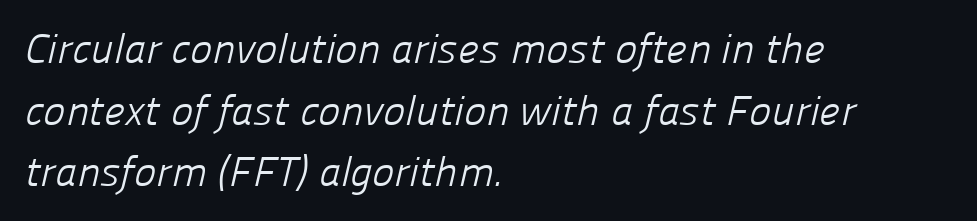
{"serif": "no", "bold": "no", "weight": "light", "width": "normal", "stroke_contrast": "low", "x_height": "medium", "monospaced": "no", "underline": "no", "align": "left", "line_spacing": "normal", "line_spacing_ratio": 1.47, "letter_spacing": "normal", "letter_spacing_em": 0.0, "glyph_px": 42}
